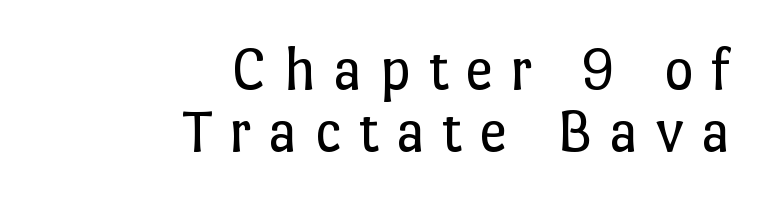
{"italic": "no", "bold": "no", "weight": "regular", "width": "normal", "stroke_contrast": "low", "x_height": "medium", "monospaced": "no", "underline": "no", "align": "right", "line_spacing": "tight", "line_spacing_ratio": 0.98, "letter_spacing": "wide", "letter_spacing_em": 0.27, "glyph_px": 63}
